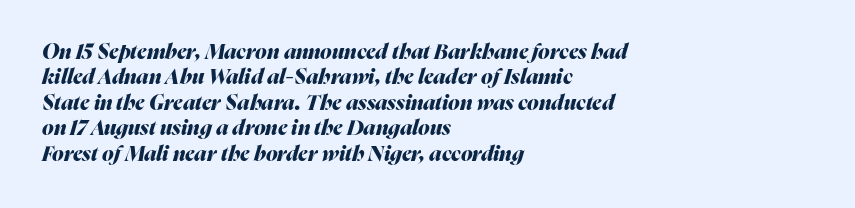
Reading down the block, your eye returns to a fixed left position each line. No word sits above an underline. The line texture is even and compact thanks to regular tracking. Each glyph is drawn with heavy, bold strokes. The face used here has a pronounced slope to its letters.
